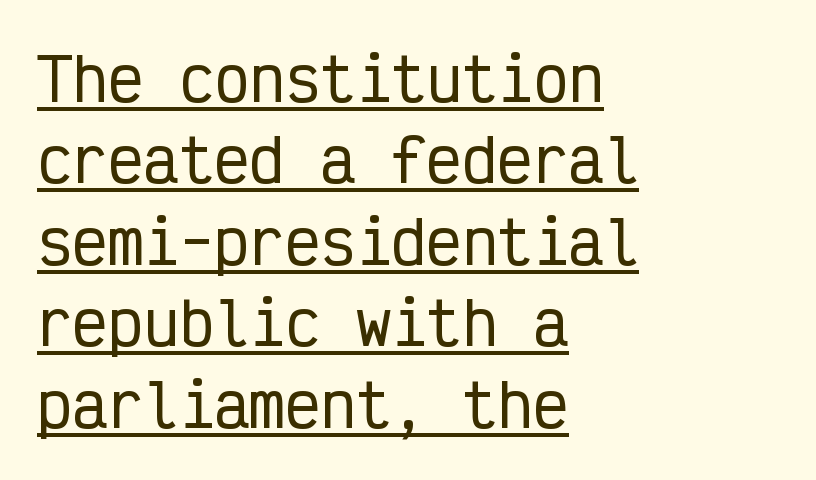
Q: Is the text italic (slanted)? A: No, it is upright.
Q: Is the typeface a serif or a sans-serif typeface? A: Sans-serif.
Q: Is the text underlined? A: Yes.
Q: How is the paragraph aligned? A: Left-aligned.
Q: Is the spacing between letters normal or unusually wide? A: Normal.
Q: Is the spacing between lines tight, normal or loose? A: Normal.
Q: Width (condensed, normal, or wide)? A: Condensed.
Q: Stroke contrast? A: Low.
Q: x-height? A: Medium.
Q: Monospaced? A: Yes.
